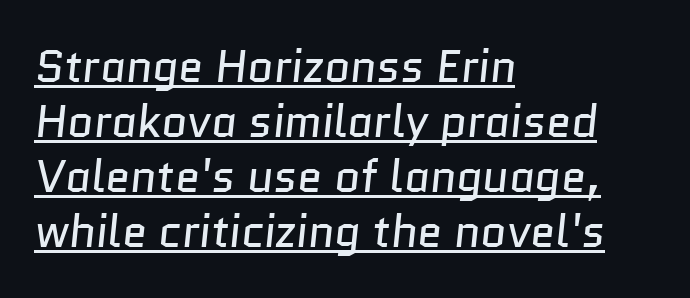
Every row of glyphs begins at an identical x-position on the left. Notice how a bar underscores the lettering throughout. Is the type heavy? It reads as light-to-regular instead. Words appear dense and cohesive because spacing is normal. These lines are rendered in a variable-pitch font.
